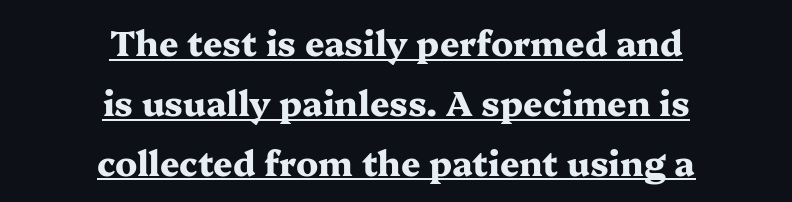
Q: Is the text bold? A: Yes.
Q: Is the text italic (slanted)? A: No, it is upright.
Q: Is the typeface a serif or a sans-serif typeface? A: Serif.
Q: Is the text underlined? A: Yes.
Q: How is the paragraph aligned? A: Centered.
Q: Is the spacing between letters normal or unusually wide? A: Normal.
Q: Width (condensed, normal, or wide)? A: Wide.
Q: Stroke contrast? A: Medium.
Q: x-height? A: Medium.
Q: Monospaced? A: No.
